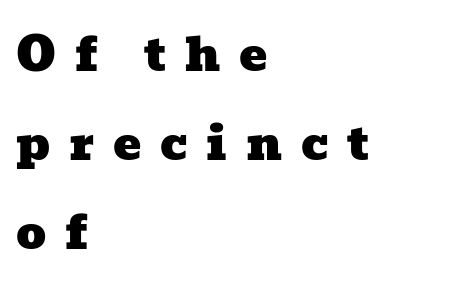
The image shows 47 px wide serif type; set left-aligned, line spacing 1.89x, unusually wide letter spacing (+0.4 em), not underlined; low stroke contrast and a medium x-height.
